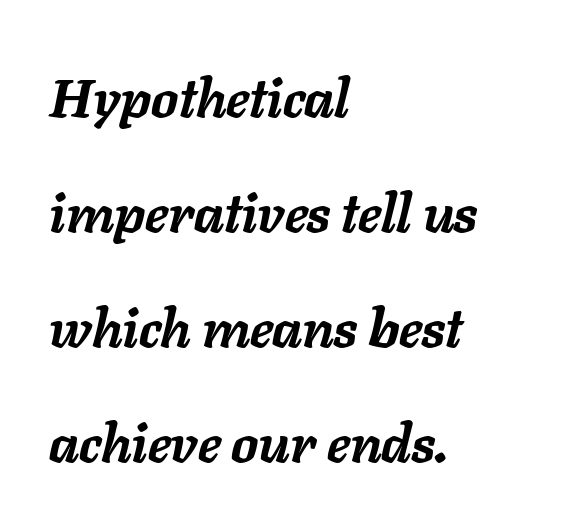
Each glyph is drawn with heavy, bold strokes. Varying glyph widths throughout — classic text-font behaviour. Summary of vertical rhythm: relaxed, with wide interline spacing. Here the glyphs are tracked normally, forming tight word shapes. Has an underline been added? It has not. Line beginnings align vertically; line endings do not.
